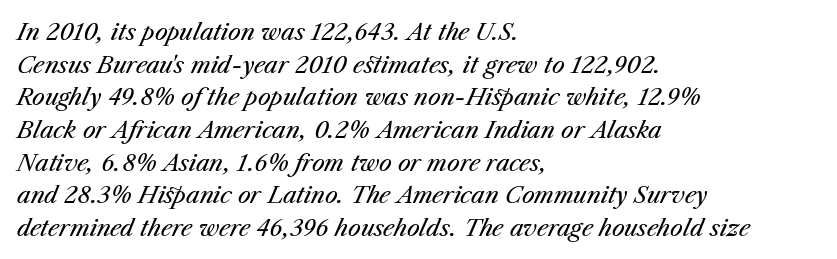
{"italic": "yes", "lean": "right", "slant_degrees": 23, "bold": "no", "underline": "no", "align": "left", "line_spacing": "normal", "line_spacing_ratio": 1.42, "letter_spacing": "normal", "letter_spacing_em": 0.0, "glyph_px": 23}
